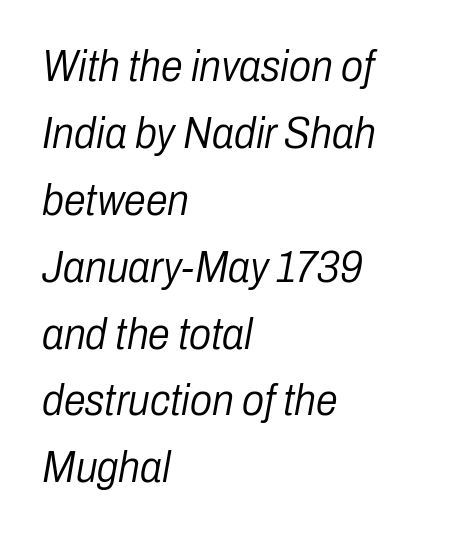
The image shows 44 px light, condensed type, italic (leaning right); set left-aligned, normal line spacing (1.52x), normal letter spacing, not underlined; low stroke contrast and a medium x-height.
